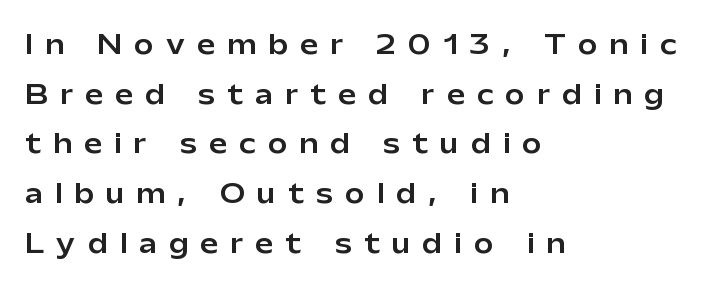
The image shows 26 px text type, upright; set left-aligned, loose line spacing (1.91x), unusually wide letter spacing (+0.47 em), not underlined.
